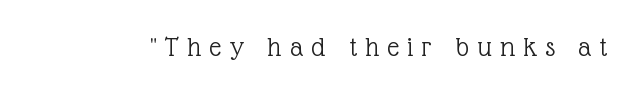
Q: Is the text bold? A: No.
Q: Is the text italic (slanted)? A: No, it is upright.
Q: Is the typeface a serif or a sans-serif typeface? A: Serif.
Q: Is the text underlined? A: No.
Q: Is the spacing between letters normal or unusually wide? A: Unusually wide.
Q: Width (condensed, normal, or wide)? A: Normal.
Q: x-height? A: Medium.
Q: Monospaced? A: No.
